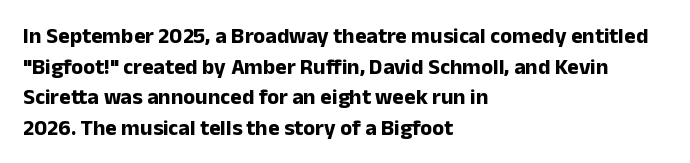
{"italic": "no", "bold": "yes", "underline": "no", "align": "left", "line_spacing": "normal", "line_spacing_ratio": 1.39, "letter_spacing": "normal", "letter_spacing_em": 0.0, "glyph_px": 22}
